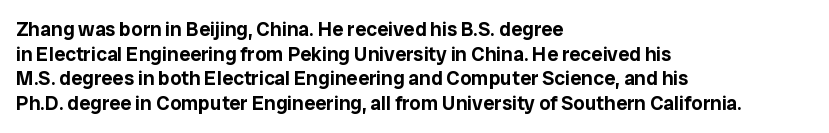
Here the glyphs are tracked normally, forming tight word shapes. The baseline area is clear. Ascenders rise straight up at ninety degrees. These lines stack with their left ends in a neat column.
